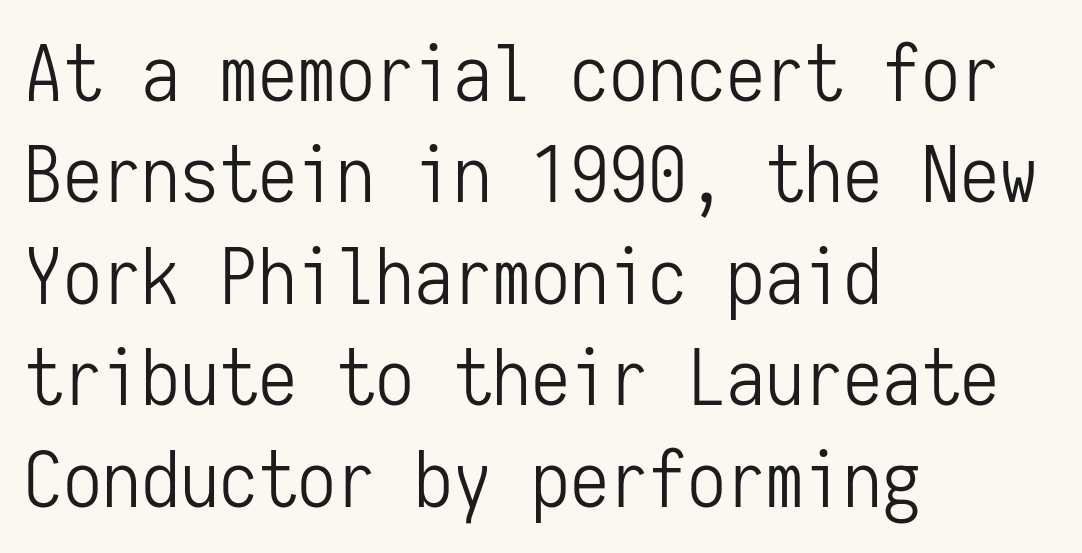
The image shows 78 px light, condensed sans-serif type, upright, monospaced; set left-aligned, normal line spacing (1.3x), normal letter spacing, not underlined; low stroke contrast and a medium x-height.
